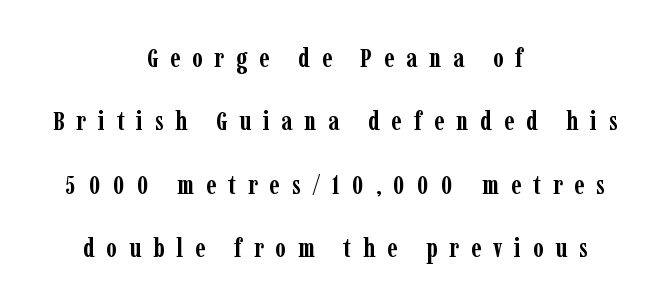
{"italic": "no", "bold": "yes", "underline": "no", "align": "center", "line_spacing": "loose", "line_spacing_ratio": 2.35, "letter_spacing": "wide", "letter_spacing_em": 0.44, "glyph_px": 27}
